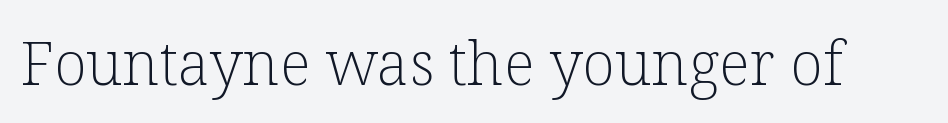
The image shows 60 px light serif type, upright; set normal letter spacing, not underlined; low stroke contrast and a medium x-height.
